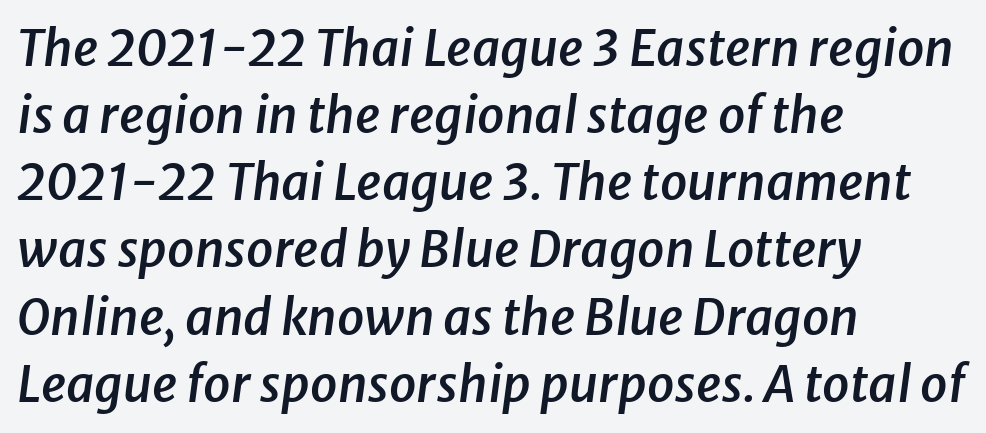
Q: Is the text bold? A: Semi-bold.
Q: Is the text italic (slanted)? A: Yes, it leans right by about 8 degrees.
Q: Is the text underlined? A: No.
Q: How is the paragraph aligned? A: Left-aligned.
Q: Is the spacing between letters normal or unusually wide? A: Normal.
Q: Is the spacing between lines tight, normal or loose? A: Normal.
Q: Width (condensed, normal, or wide)? A: Normal.
Q: Stroke contrast? A: Low.
Q: x-height? A: Medium.
Q: Monospaced? A: No.
